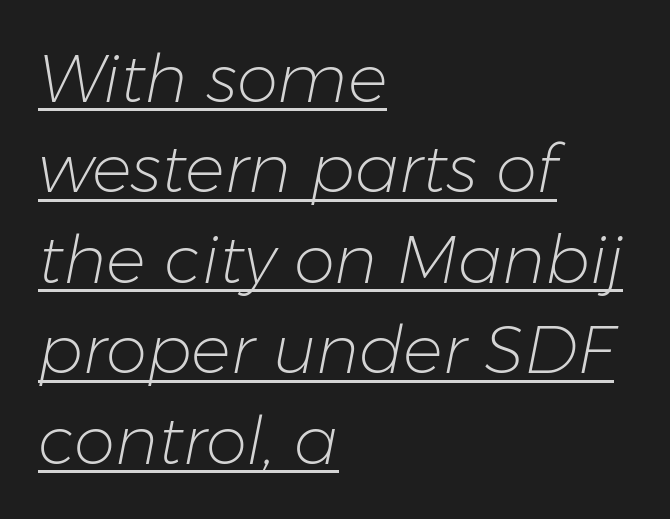
{"italic": "yes", "lean": "right", "slant_degrees": 11, "bold": "no", "weight": "light", "width": "normal", "stroke_contrast": "low", "x_height": "medium", "monospaced": "no", "underline": "yes", "align": "left", "line_spacing": "normal", "line_spacing_ratio": 1.37, "letter_spacing": "normal", "letter_spacing_em": 0.0, "glyph_px": 66}
